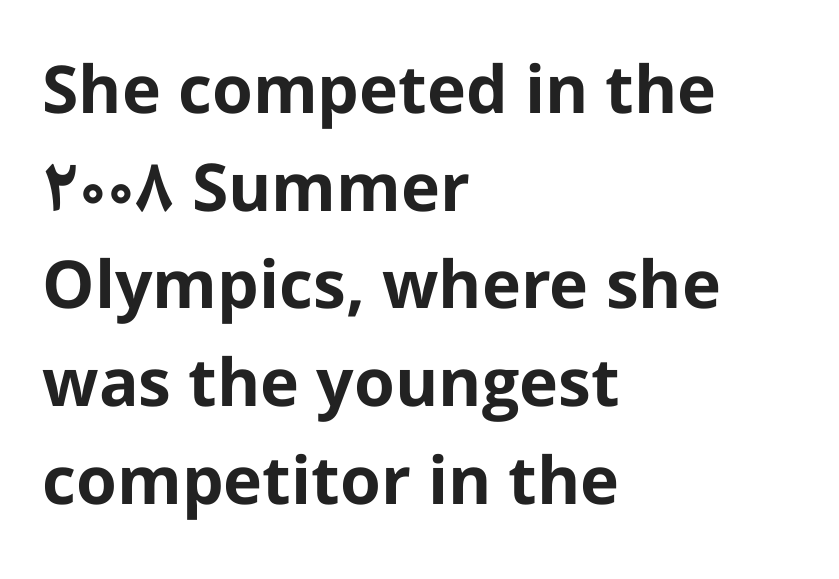
The text block is weighted toward the left margin, trailing off unevenly rightward. Only glyphs here, with clear space below each row. The letters advance in unequal steps, a hallmark of proportional type. The line texture is even and compact thanks to regular tracking. Caption: bold face, heavy strokes.
